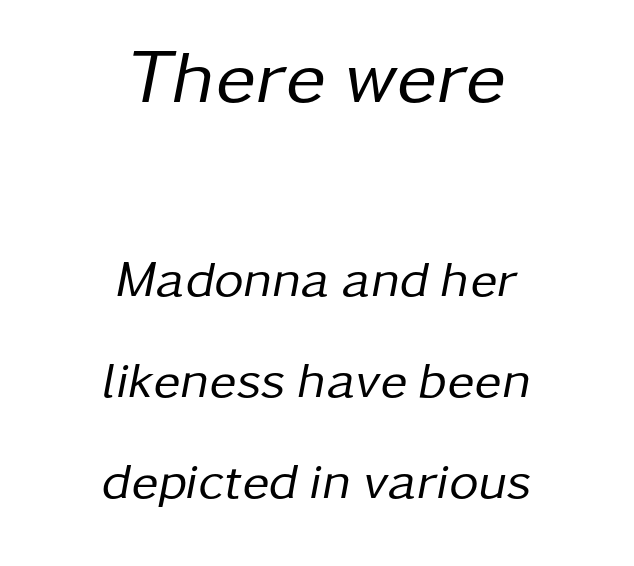
The image shows 76 px regular-weight type, italic (leaning right); set centered, loose line spacing (1.98x), normal letter spacing, not underlined; the first (top) block is 1.49x larger; low stroke contrast and a medium x-height.
